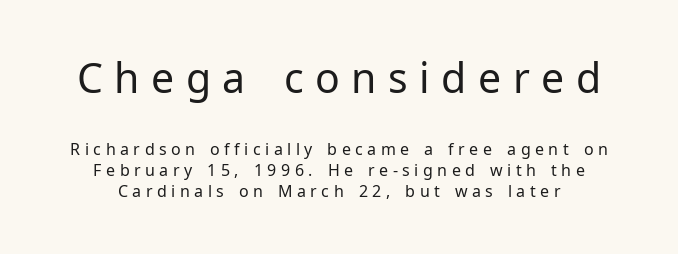
The image shows 41 px regular-weight sans-serif type, upright; set normal line spacing (1.32x), unusually wide letter spacing (+0.28 em), not underlined; the first (top) block is 2.56x larger; low stroke contrast and a medium x-height.
